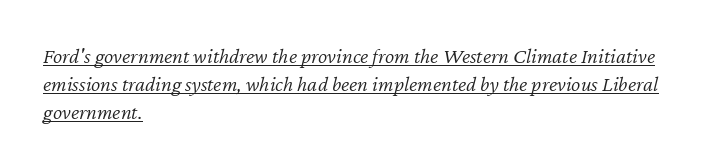
The image shows 22 px text type, italic (leaning right); set left-aligned, normal line spacing (1.28x), normal letter spacing, underlined.
